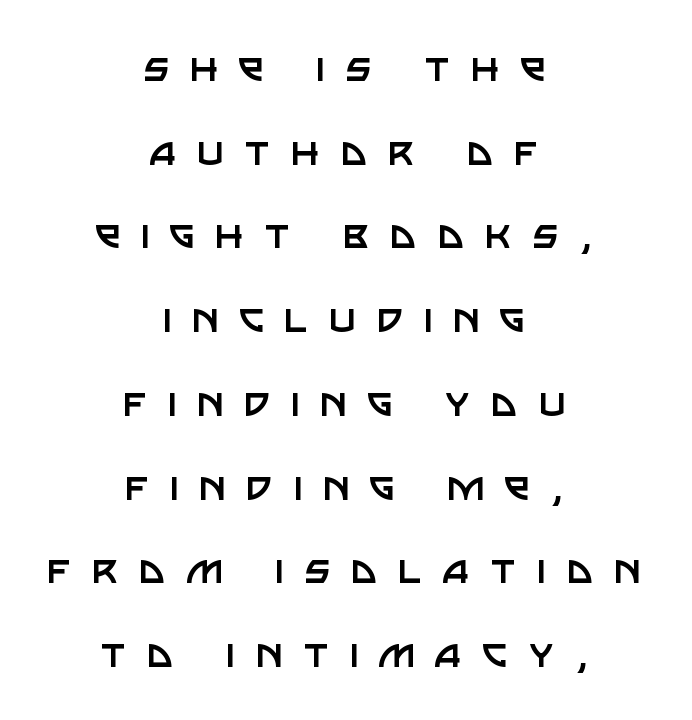
The image shows 46 px regular-weight sans-serif type, upright; set centered, line spacing 1.82x, unusually wide letter spacing (+0.44 em), not underlined; low stroke contrast and a large x-height.
